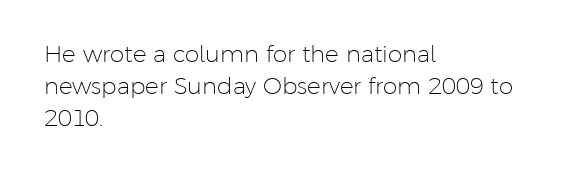
The image shows 23 px text type, upright; set left-aligned, normal line spacing (1.39x), normal letter spacing, not underlined.
